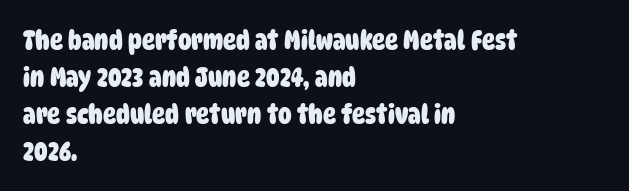
{"bold": "yes", "underline": "no", "align": "left", "line_spacing": "normal", "line_spacing_ratio": 1.37, "letter_spacing": "normal", "letter_spacing_em": 0.0, "glyph_px": 27}
